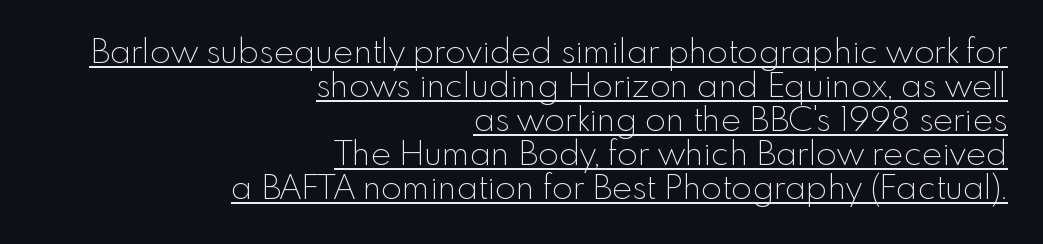
The text block is weighted toward the right margin, trailing off unevenly leftward. The characters display no serif detailing; their extremities are plain. Do the characters align in a grid? No, the font is proportional. Counters stay open thanks to moderate or lighter strokes. Standard letterfit; no display-style spreading of the glyphs.
